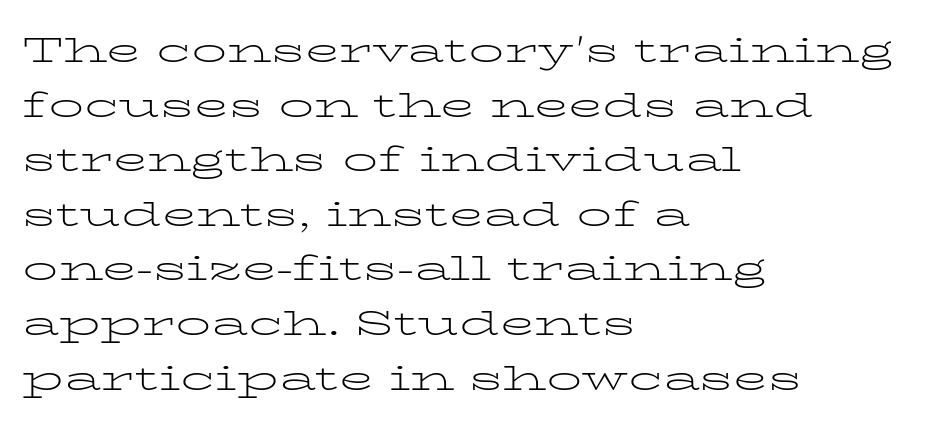
Normally led — the rows are evenly, conventionally spaced. The paragraph has a hard left edge and a soft right edge. A clean baseline with only descenders dipping below it. Is the letter spacing exaggerated? No — it looks like the ordinary default. You can tell from the footed stems that serif type was used.
